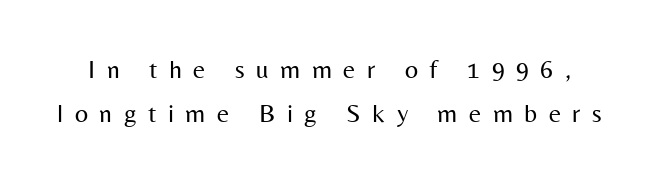
The image shows 26 px text type, upright; set normal line spacing (1.69x), unusually wide letter spacing (+0.44 em), not underlined.
